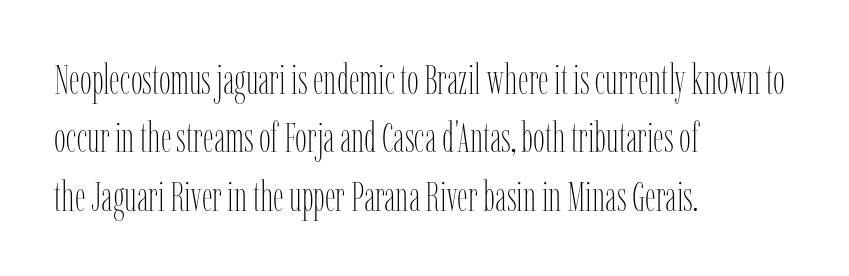
The image shows 42 px thin, condensed type, upright; set left-aligned, normal line spacing (1.39x), normal letter spacing, not underlined; low stroke contrast and a medium x-height.
